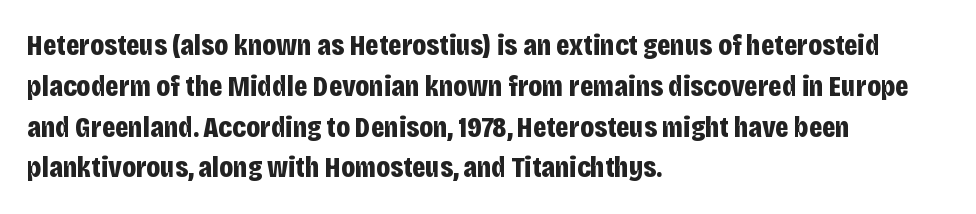
The image shows 30 px bold, condensed sans-serif type, upright; set left-aligned, normal line spacing (1.36x), normal letter spacing, not underlined; low stroke contrast and a large x-height.
